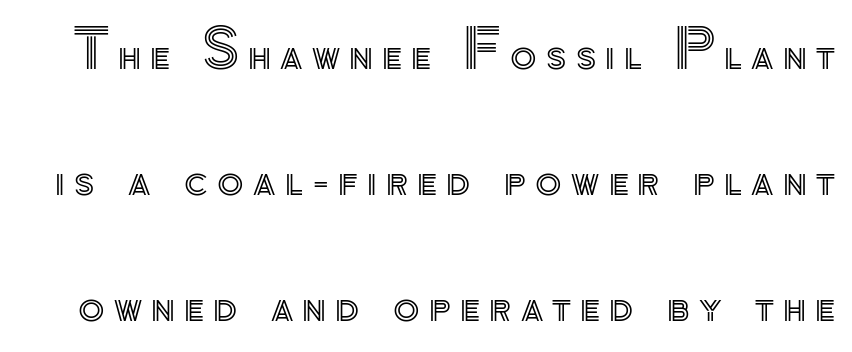
A typesetter would call this proportional, since set widths differ per character. The type sits square on the baseline with zero lean. Leading is clearly above the norm, producing a sparse column. The space directly below the letters is spotless.
